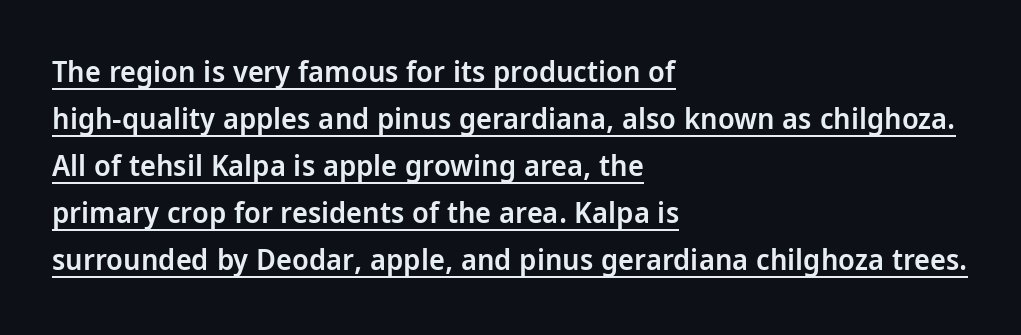
Q: Is the text bold? A: Semi-bold.
Q: Is the text italic (slanted)? A: No, it is upright.
Q: Is the typeface a serif or a sans-serif typeface? A: Sans-serif.
Q: Is the text underlined? A: Yes.
Q: How is the paragraph aligned? A: Left-aligned.
Q: Is the spacing between letters normal or unusually wide? A: Normal.
Q: Is the spacing between lines tight, normal or loose? A: Normal.
Q: Width (condensed, normal, or wide)? A: Condensed.
Q: Stroke contrast? A: Low.
Q: x-height? A: Large.
Q: Monospaced? A: No.
